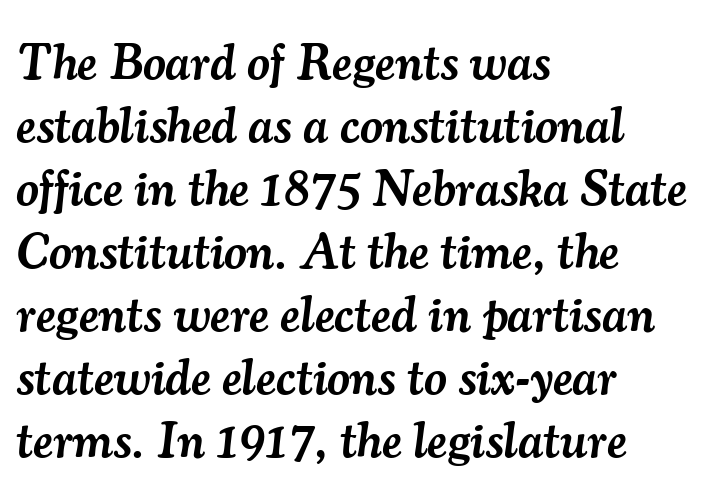
A typesetter would call this proportional, since set widths differ per character. These lines carry some extra weight — a demibold, not a full bold. Which margin do the lines hug? The left one — the right edge is uneven. The line-height multiplier appears to be the usual default.
